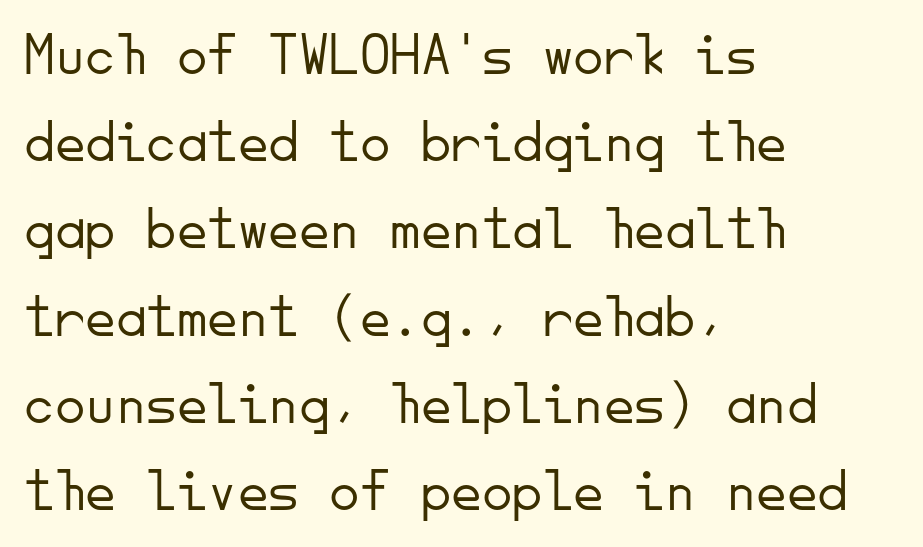
{"serif": "no", "italic": "no", "bold": "no", "weight": "light", "width": "normal", "stroke_contrast": "low", "x_height": "small", "monospaced": "yes", "underline": "no", "align": "left", "line_spacing": "normal", "line_spacing_ratio": 1.43, "letter_spacing": "normal", "letter_spacing_em": 0.0, "glyph_px": 61}
